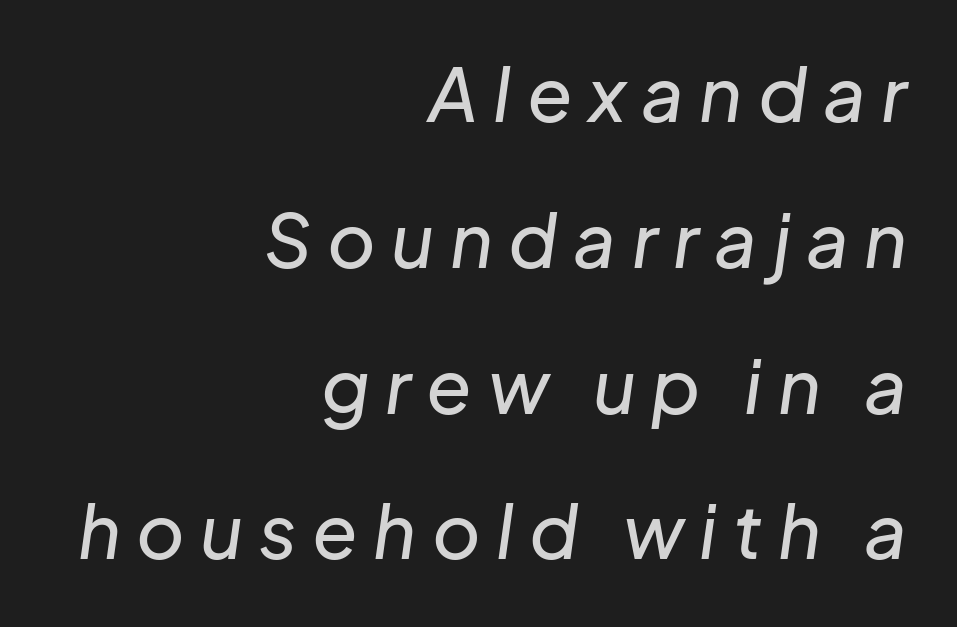
Tracking here is generous; glyphs stand well apart from one another. Emphasis-style slanted type is in use. Leading: increased. Descenders are the only things crossing below the line.
